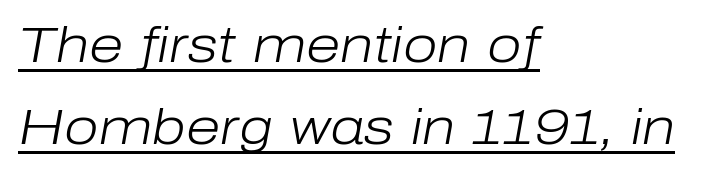
{"italic": "yes", "lean": "right", "slant_degrees": 10, "bold": "no", "weight": "light", "width": "normal", "stroke_contrast": "low", "x_height": "medium", "monospaced": "no", "underline": "yes", "align": "left", "line_spacing": "normal", "line_spacing_ratio": 1.64, "letter_spacing": "normal", "letter_spacing_em": 0.0, "glyph_px": 50}
